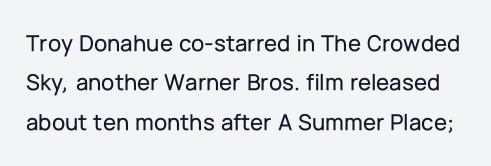
Q: Is the text italic (slanted)? A: No, it is upright.
Q: Is the text underlined? A: No.
Q: Is the spacing between letters normal or unusually wide? A: Normal.
Q: Is the spacing between lines tight, normal or loose? A: Normal.
